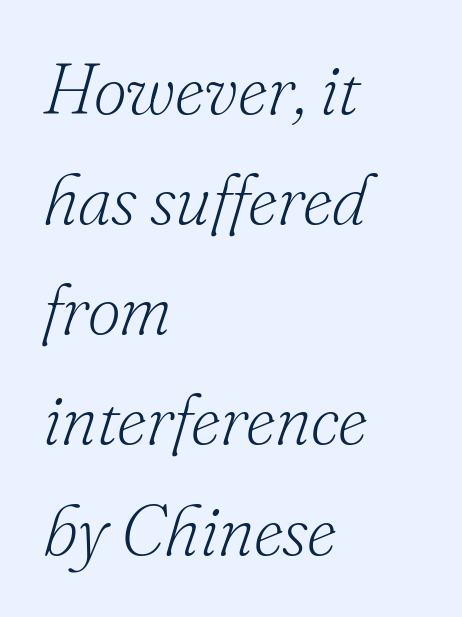
{"serif": "yes", "italic": "yes", "lean": "right", "slant_degrees": 16, "bold": "no", "weight": "light", "width": "normal", "stroke_contrast": "low", "x_height": "small", "monospaced": "no", "underline": "no", "align": "left", "line_spacing": "normal", "line_spacing_ratio": 1.53, "letter_spacing": "normal", "letter_spacing_em": 0.0, "glyph_px": 72}
